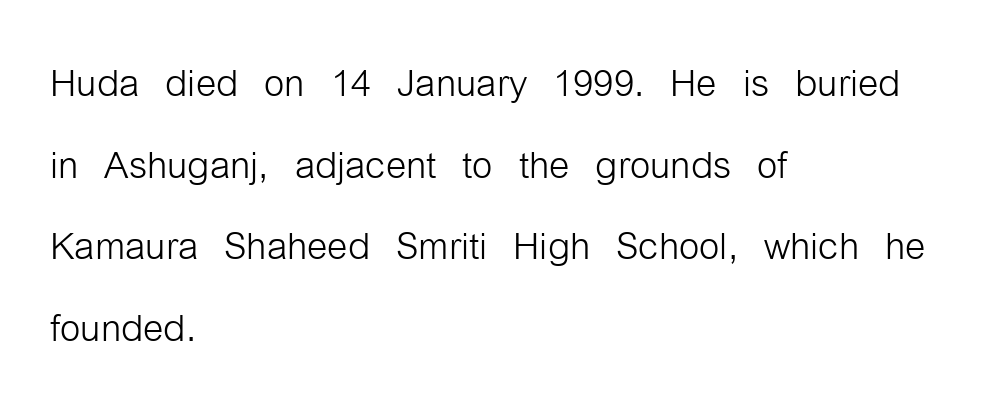
The image shows 52 px light, condensed sans-serif type, upright; set left-aligned, normal line spacing (1.57x), normal letter spacing, not underlined; low stroke contrast and a medium x-height.
